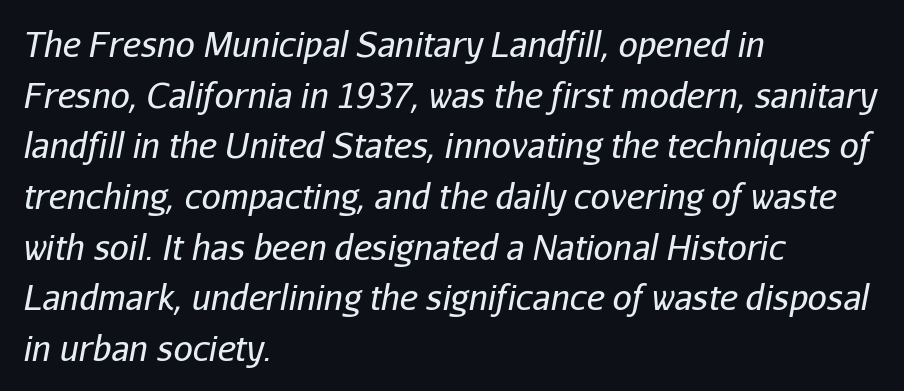
The image shows 34 px regular-weight type, italic (leaning right); set left-aligned, normal line spacing (1.49x), normal letter spacing, not underlined; low stroke contrast and a medium x-height.
